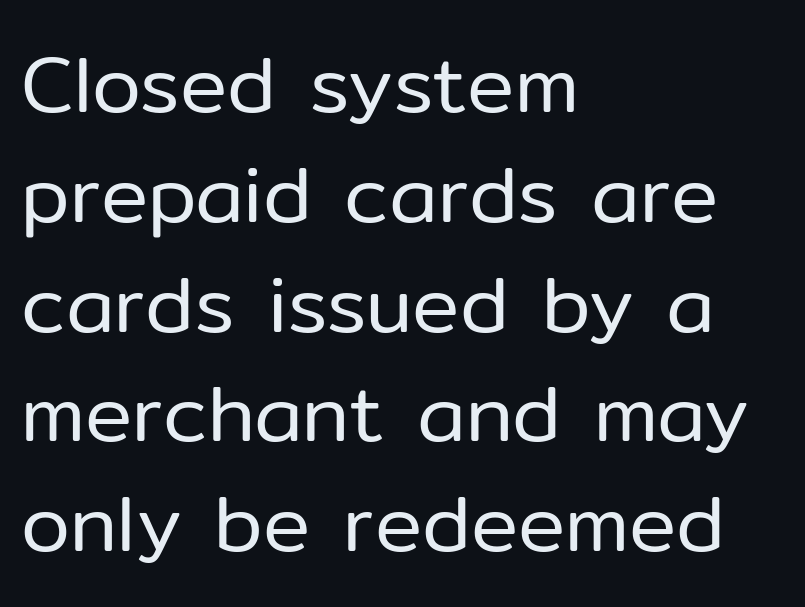
Does the copy run flush right? No — it runs flush left. Looks like regular typesetting: each glyph gets only the width it needs. Italic: no, the glyphs are upright roman. Nobody drew a line under any word here.
